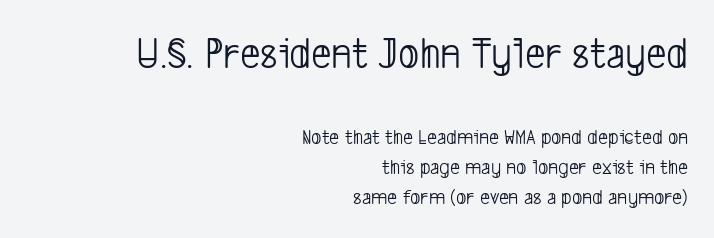
The image shows 45 px light, condensed sans-serif type; set right-aligned, normal line spacing (1.36x), normal letter spacing, not underlined; the first (top) block is 2.05x larger; low stroke contrast and a medium x-height.
